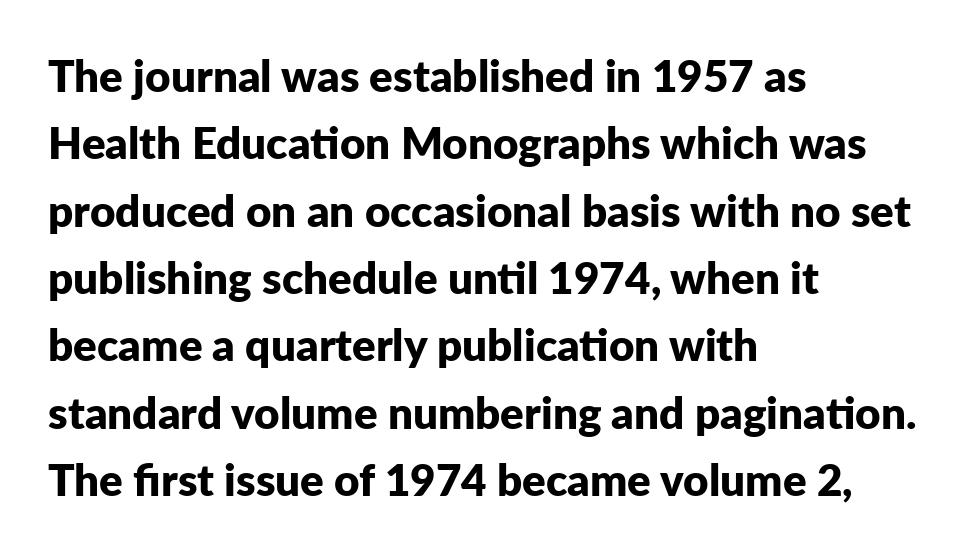
This sample has the flowing, uneven cadence of proportional lettering. How heavy is the stroke? Heavy — this is a bold. Descenders hang freely into open space. Unlike italic type, these characters show no tilt at all.
